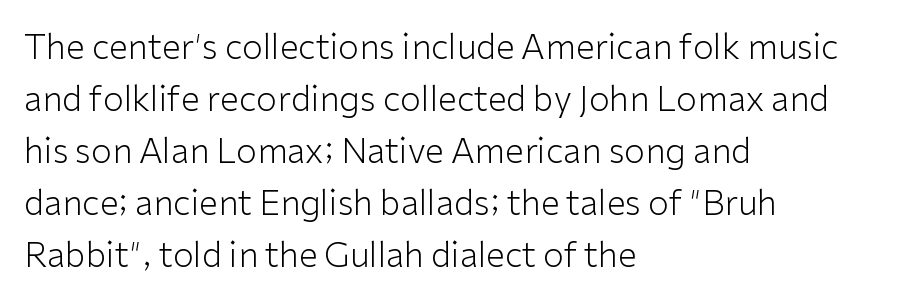
Q: Is the text bold? A: No.
Q: Is the text italic (slanted)? A: No, it is upright.
Q: Is the typeface a serif or a sans-serif typeface? A: Sans-serif.
Q: Is the text underlined? A: No.
Q: How is the paragraph aligned? A: Left-aligned.
Q: Is the spacing between letters normal or unusually wide? A: Normal.
Q: Is the spacing between lines tight, normal or loose? A: Normal.
Q: Width (condensed, normal, or wide)? A: Normal.
Q: Stroke contrast? A: Low.
Q: x-height? A: Medium.
Q: Monospaced? A: No.
